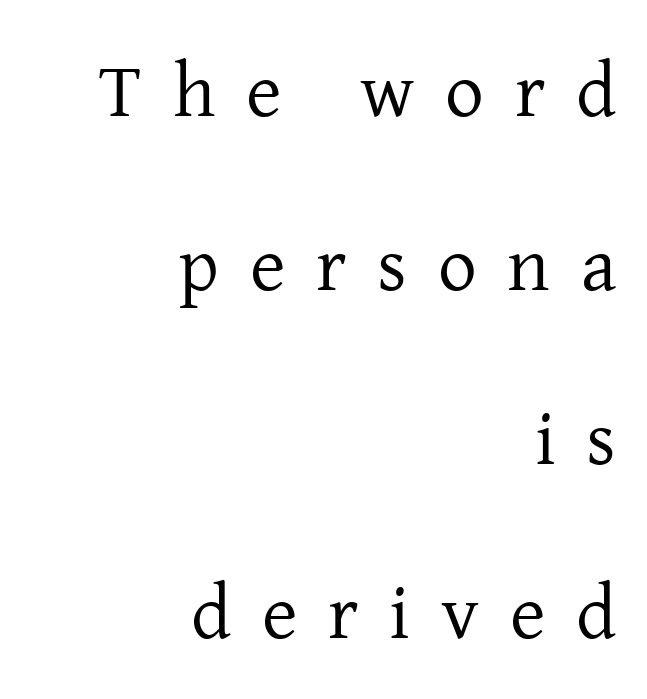
{"serif": "yes", "italic": "no", "bold": "no", "weight": "regular", "width": "normal", "stroke_contrast": "low", "x_height": "medium", "monospaced": "no", "underline": "no", "align": "right", "line_spacing": "loose", "line_spacing_ratio": 2.26, "letter_spacing": "wide", "letter_spacing_em": 0.4, "glyph_px": 77}
